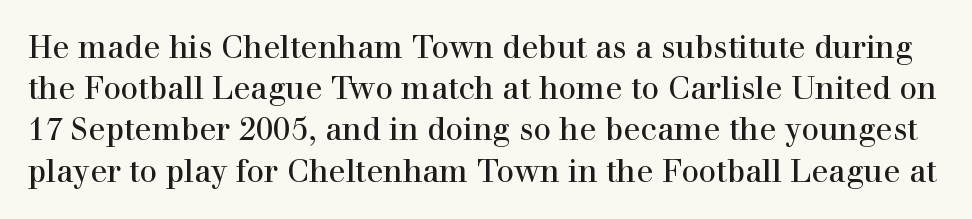
The image shows 31 px regular-weight serif type, upright; set normal line spacing (1.33x), normal letter spacing, not underlined; high stroke contrast and a medium x-height.
